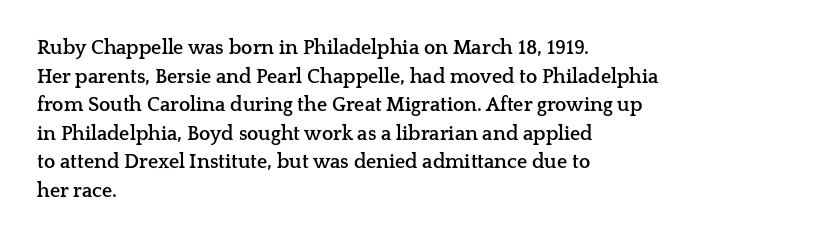
Q: Is the text bold? A: Yes.
Q: Is the text italic (slanted)? A: No, it is upright.
Q: Is the text underlined? A: No.
Q: How is the paragraph aligned? A: Left-aligned.
Q: Is the spacing between letters normal or unusually wide? A: Normal.
Q: Is the spacing between lines tight, normal or loose? A: Normal.
